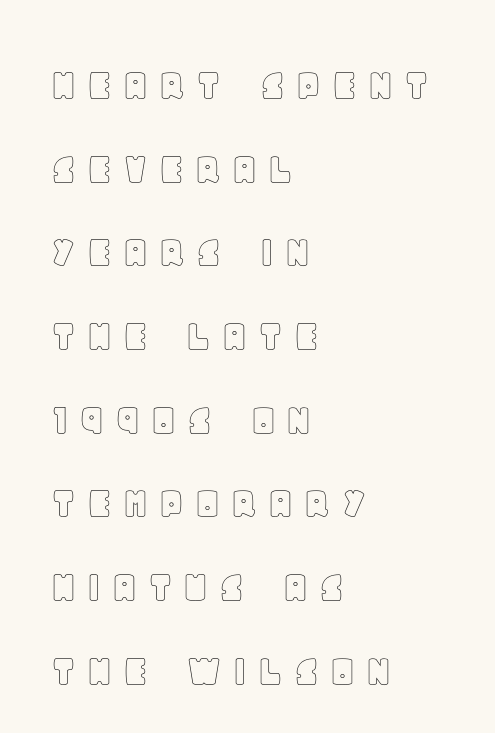
{"italic": "no", "width": "normal", "x_height": "large", "monospaced": "no", "underline": "no", "align": "left", "line_spacing_ratio": 1.78, "glyph_px": 47}
